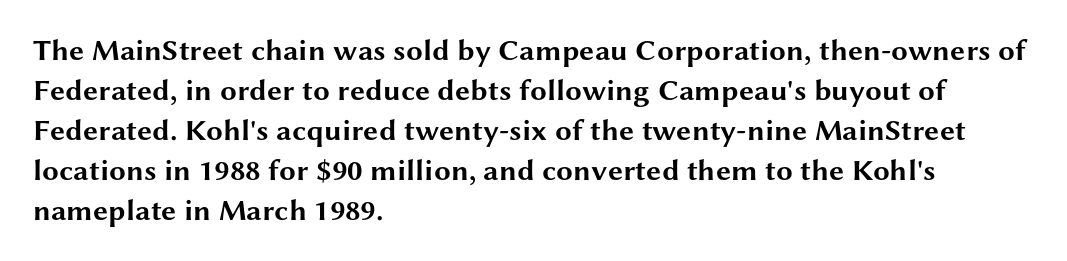
{"serif": "no", "italic": "no", "bold": "yes", "weight": "bold", "width": "wide", "stroke_contrast": "medium", "x_height": "medium", "monospaced": "no", "underline": "no", "align": "left", "line_spacing": "normal", "line_spacing_ratio": 1.33, "letter_spacing": "normal", "letter_spacing_em": 0.0, "glyph_px": 30}
